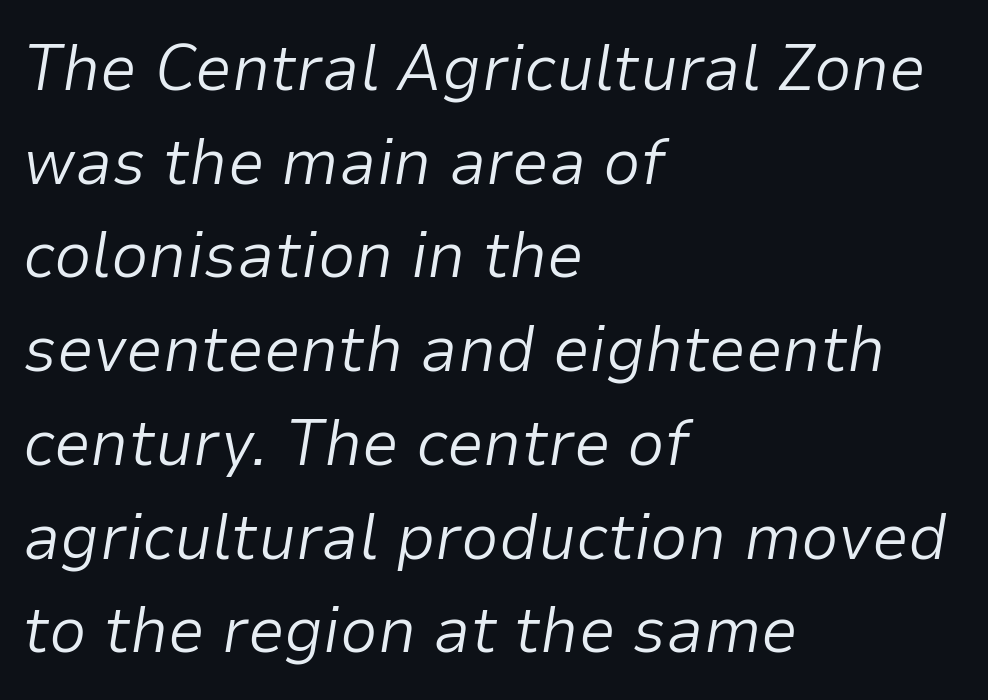
{"italic": "yes", "lean": "right", "slant_degrees": 9, "bold": "no", "weight": "light", "width": "normal", "stroke_contrast": "low", "x_height": "medium", "monospaced": "no", "underline": "no", "align": "left", "line_spacing": "normal", "line_spacing_ratio": 1.42, "letter_spacing": "normal", "letter_spacing_em": 0.0, "glyph_px": 66}
